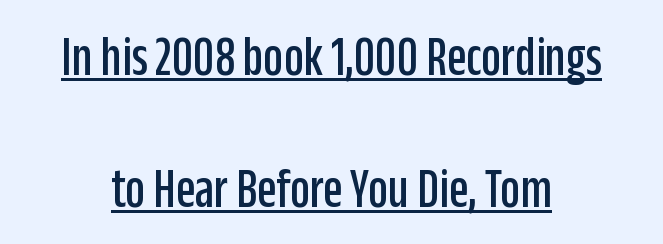
Vertical strokes here are truly vertical. The rendering positions every line midway between the sides. These lines stand farther apart than default settings would place them. Serifs: no, the terminals of the letterforms are clean.
